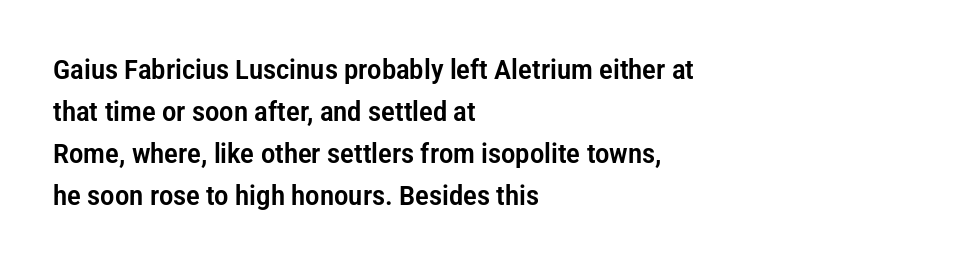
Quick note: underline off. The typesetter chose a ragged-right arrangement here. Posture: straight, roman, zero tilt. Leading: standard. Words appear dense and cohesive because spacing is normal.
